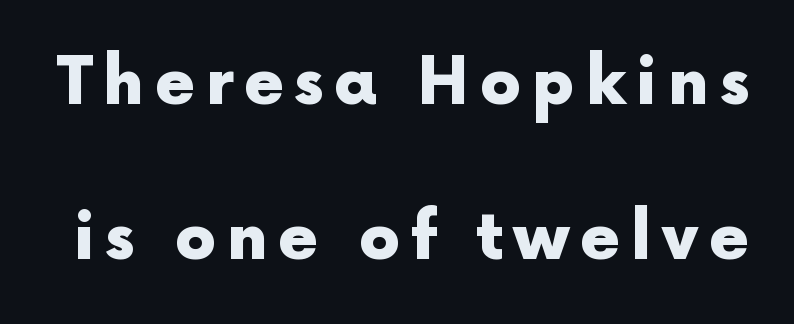
{"serif": "no", "italic": "no", "bold": "yes", "weight": "heavy", "width": "normal", "x_height": "medium", "monospaced": "no", "underline": "no", "line_spacing": "loose", "line_spacing_ratio": 2.38, "glyph_px": 65}
